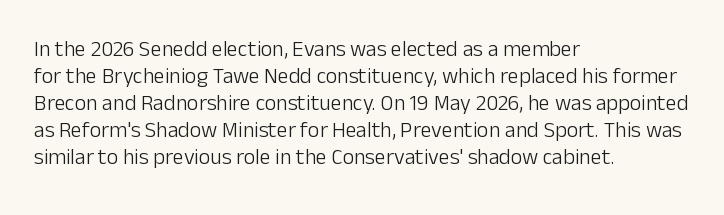
Q: Is the text bold? A: No.
Q: Is the text italic (slanted)? A: No, it is upright.
Q: Is the text underlined? A: No.
Q: How is the paragraph aligned? A: Left-aligned.
Q: Is the spacing between letters normal or unusually wide? A: Normal.
